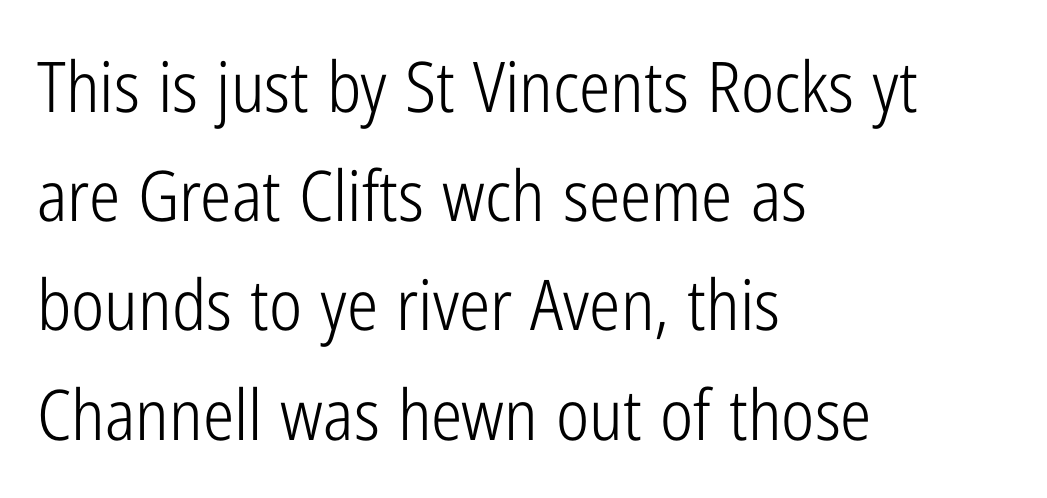
The image shows 70 px light, condensed sans-serif type, upright; set left-aligned, normal line spacing (1.56x), normal letter spacing, not underlined; low stroke contrast and a medium x-height.
